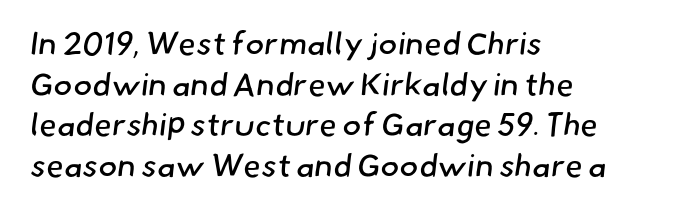
The image shows 32 px regular-weight sans-serif type; set left-aligned, normal line spacing (1.27x), normal letter spacing, not underlined; low stroke contrast and a small x-height.
